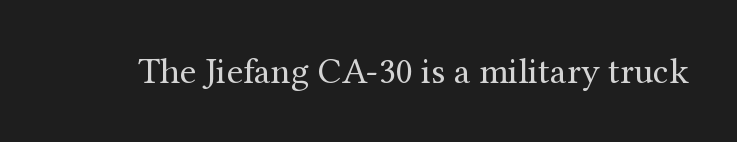
The image shows 37 px regular-weight serif type, upright; set normal letter spacing, not underlined; medium stroke contrast and a medium x-height.
